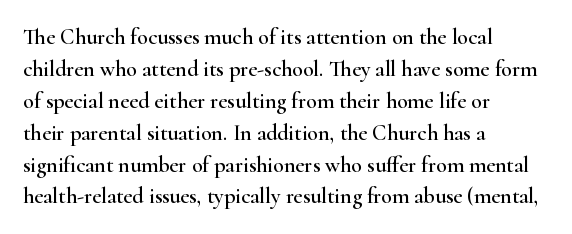
{"italic": "no", "underline": "no", "align": "left", "line_spacing": "normal", "line_spacing_ratio": 1.45, "letter_spacing": "normal", "letter_spacing_em": 0.0, "glyph_px": 22}
